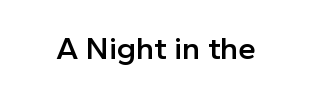
{"serif": "no", "italic": "no", "bold": "semi", "weight": "semibold", "width": "normal", "x_height": "medium", "monospaced": "no", "underline": "no", "letter_spacing": "normal", "letter_spacing_em": 0.0, "glyph_px": 32}
